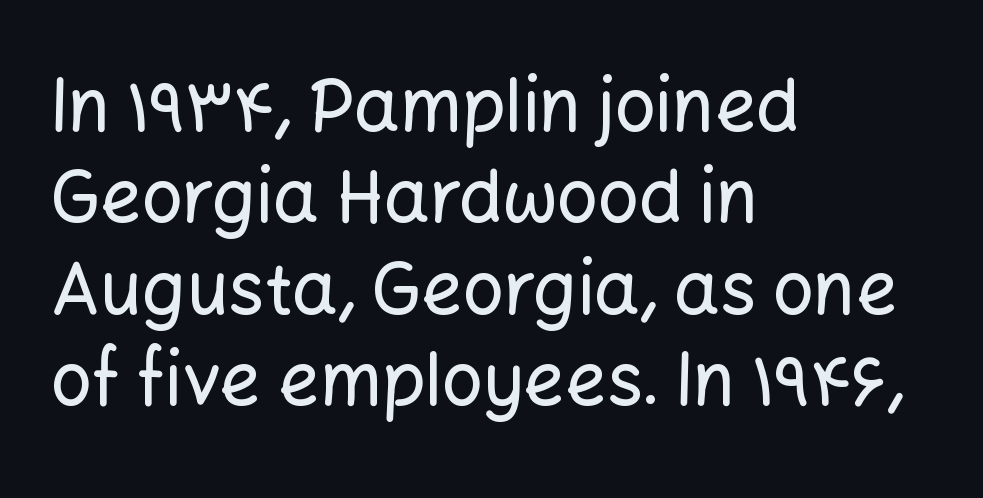
A typesetter would call this leading conventional body-copy spacing. You could not count columns in this text — the font is proportionally spaced. Typeset ragged right — the left edge is the straight one. Bare-footed words on every line.
